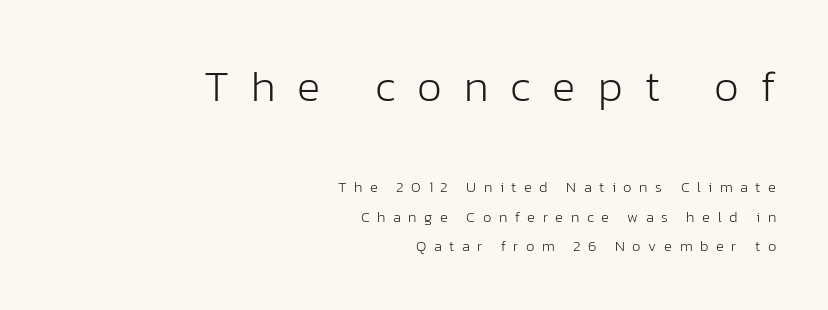
The passage shown is typed in a proportional face where columns would drift. Line spacing here is loose. Weight: regular or lighter. Posture: vertical. Caption: expanded tracking, letters set apart. Descenders are the only things crossing below the line.
